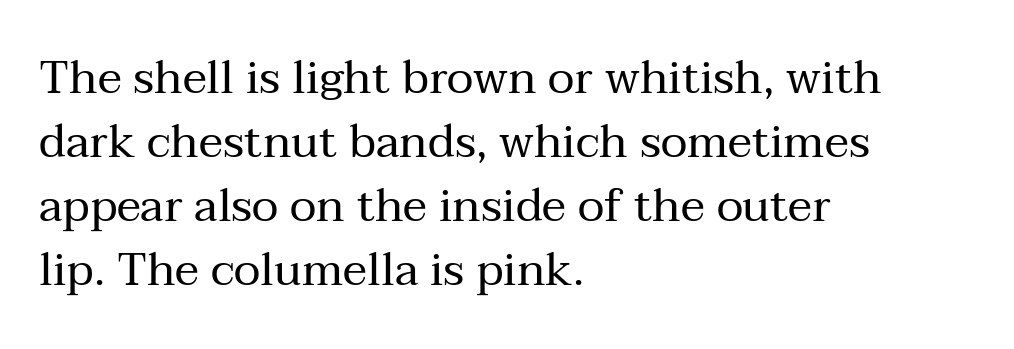
The image shows 46 px regular-weight serif type, upright; set left-aligned, normal line spacing (1.39x), normal letter spacing, not underlined; medium stroke contrast and a medium x-height.
